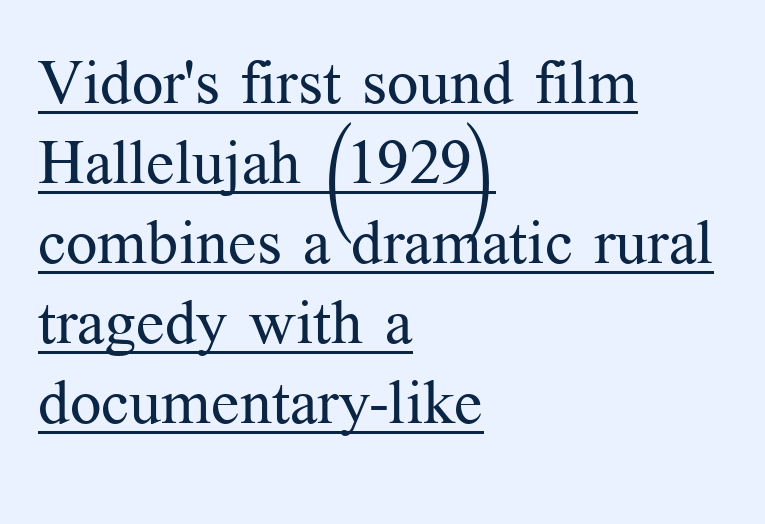
The image shows 62 px regular-weight serif type, upright; set left-aligned, normal line spacing (1.29x), normal letter spacing, underlined; medium stroke contrast and a medium x-height.
